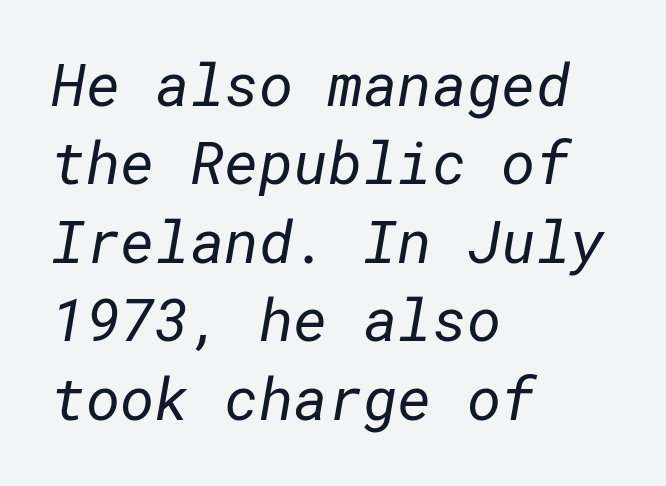
Q: Is the text bold? A: No.
Q: Is the typeface a serif or a sans-serif typeface? A: Sans-serif.
Q: Is the text underlined? A: No.
Q: How is the paragraph aligned? A: Left-aligned.
Q: Is the spacing between letters normal or unusually wide? A: Normal.
Q: Is the spacing between lines tight, normal or loose? A: Normal.
Q: Width (condensed, normal, or wide)? A: Normal.
Q: Stroke contrast? A: Low.
Q: x-height? A: Medium.
